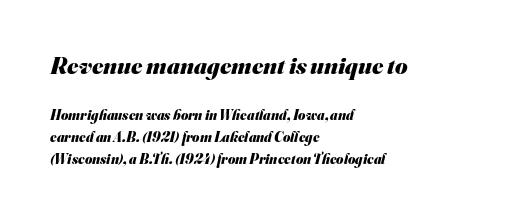
Q: Is the text bold? A: Yes.
Q: Is the text underlined? A: No.
Q: How is the paragraph aligned? A: Left-aligned.
Q: Is the spacing between letters normal or unusually wide? A: Normal.
Q: Is the spacing between lines tight, normal or loose? A: Normal.
Q: Which block of text is set in a larger size, the first (top) or the second (bottom)? A: The first (top) one.
